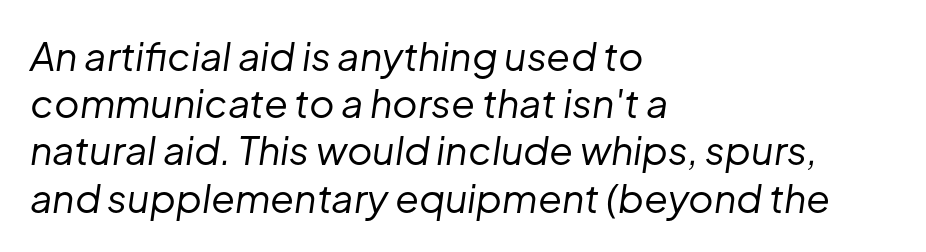
The image shows 39 px regular-weight type, italic (leaning right); set left-aligned, line spacing 1.21x, normal letter spacing, not underlined; low stroke contrast and a medium x-height.
